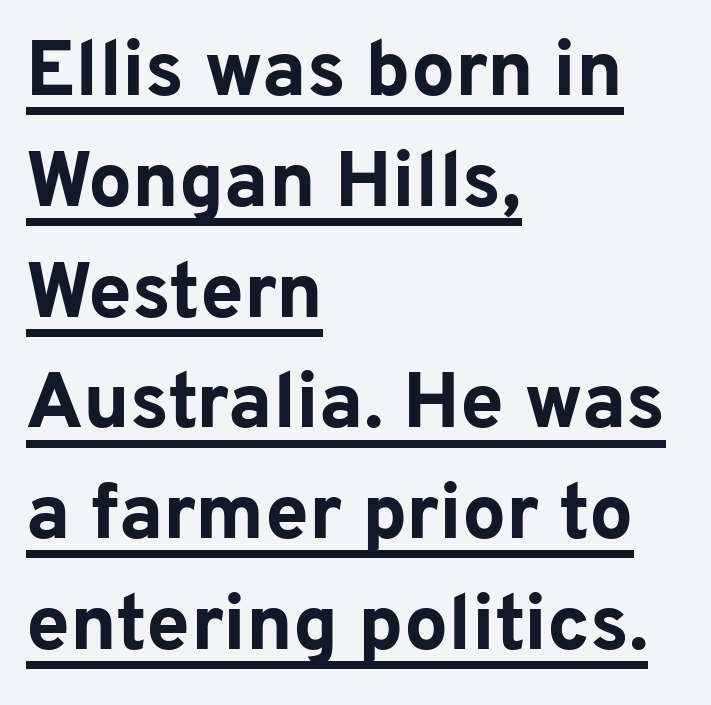
The image shows 78 px bold sans-serif type, upright; set left-aligned, normal line spacing (1.42x), normal letter spacing, underlined; low stroke contrast and a medium x-height.
